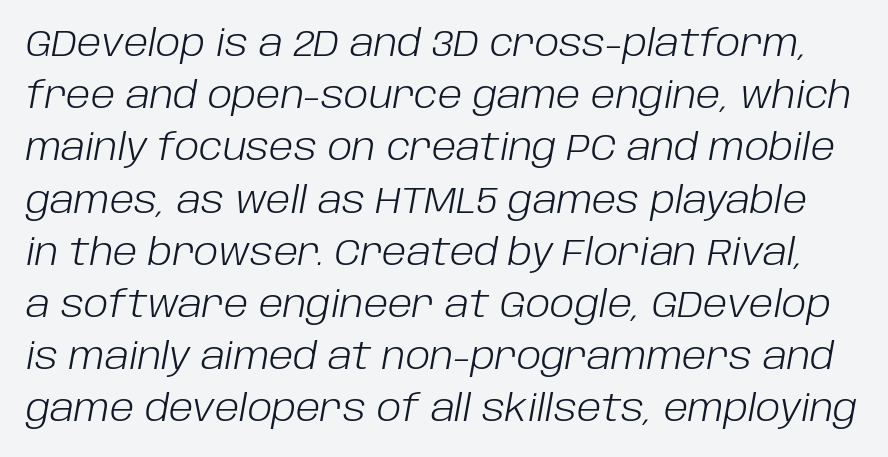
Looks like regular typesetting: each glyph gets only the width it needs. Notice how descenders clear the ascenders below comfortably — that's standard leading. The axis of the letterforms is tilted away from vertical. Short note: letters normally spaced. On a weight scale, this lands at 450 or below.
